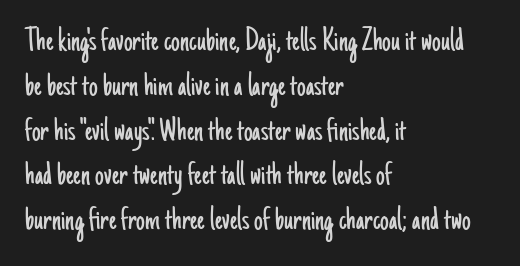
The image shows 35 px light, condensed sans-serif type, upright; set left-aligned, normal line spacing (1.28x), normal letter spacing, not underlined; low stroke contrast and a small x-height.
